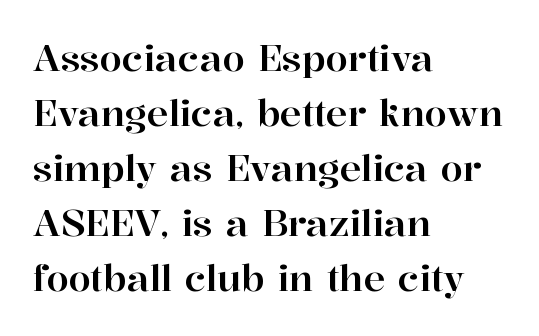
The passage shown is not underscored anywhere. The setting favours the left margin, as ordinary paragraphs usually do. Examine the stroke ends and you'll spot serifs. The lettering stays uniformly vertical, giving the passage a roman look. Short note: letters normally spaced.
